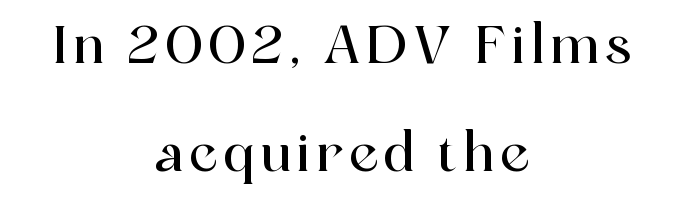
Q: Is the text italic (slanted)? A: No, it is upright.
Q: Is the typeface a serif or a sans-serif typeface? A: Serif.
Q: Is the text underlined? A: No.
Q: How is the paragraph aligned? A: Centered.
Q: Is the spacing between lines tight, normal or loose? A: Loose.
Q: Width (condensed, normal, or wide)? A: Normal.
Q: x-height? A: Medium.
Q: Monospaced? A: No.
